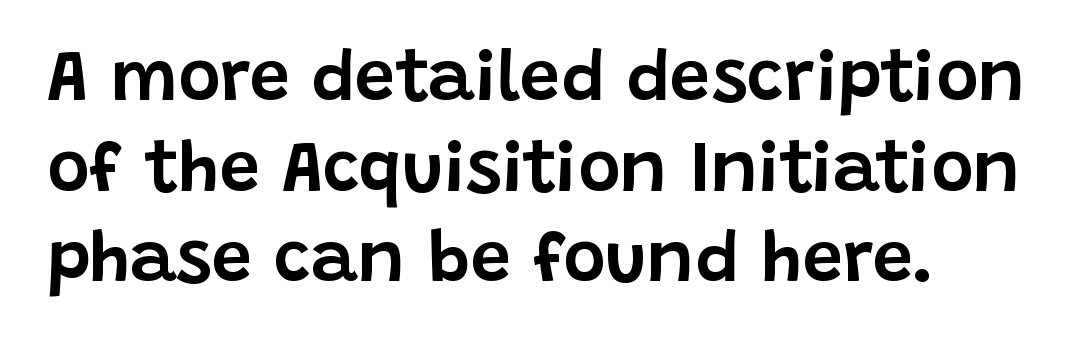
Q: Is the text italic (slanted)? A: No, it is upright.
Q: Is the typeface a serif or a sans-serif typeface? A: Sans-serif.
Q: Is the text underlined? A: No.
Q: How is the paragraph aligned? A: Left-aligned.
Q: Is the spacing between letters normal or unusually wide? A: Normal.
Q: Is the spacing between lines tight, normal or loose? A: Normal.
Q: Width (condensed, normal, or wide)? A: Normal.
Q: Stroke contrast? A: Low.
Q: x-height? A: Large.
Q: Monospaced? A: No.
